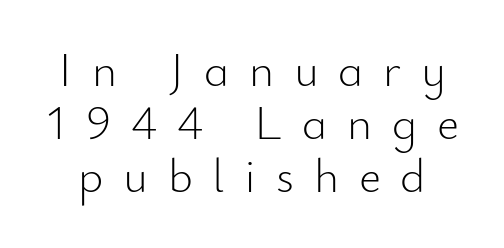
Serif or sans? Sans — the stroke terminals are bare. Here the designer chose a conventional face with non-uniform glyph widths. Rows of type sit shoulder to shoulder in the vertical direction. The specimen reads as upright at a glance.
